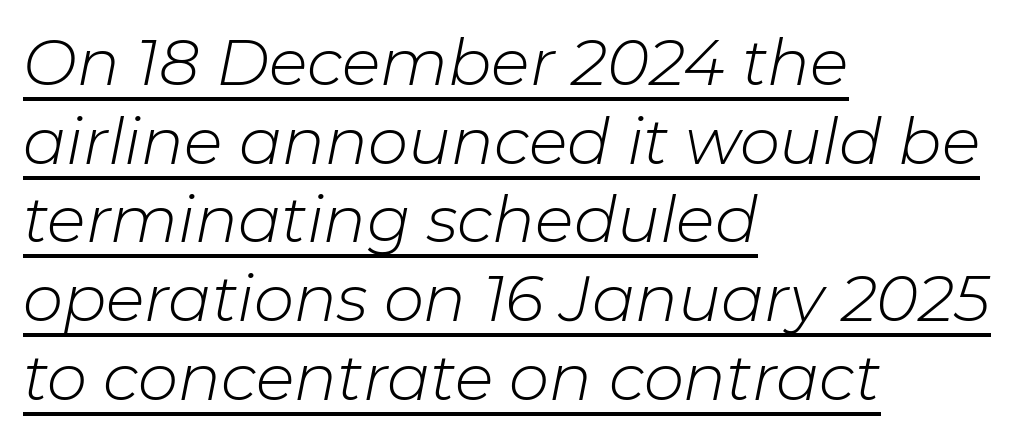
{"italic": "yes", "lean": "right", "slant_degrees": 11, "bold": "no", "weight": "light", "width": "normal", "stroke_contrast": "low", "x_height": "medium", "monospaced": "no", "underline": "yes", "align": "left", "line_spacing_ratio": 1.23, "letter_spacing": "normal", "letter_spacing_em": 0.0, "glyph_px": 64}
